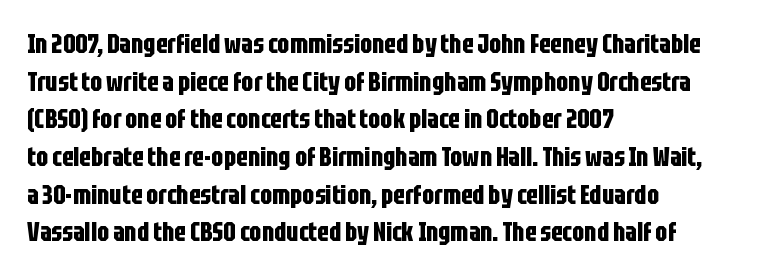
On the weight axis this lands at bold, roughly 700. Words float on clear page, feet unadorned. Interline gaps are of average width in this sample. The rendering keeps characters at their native spacing. In terms of posture, this sample is upright.
